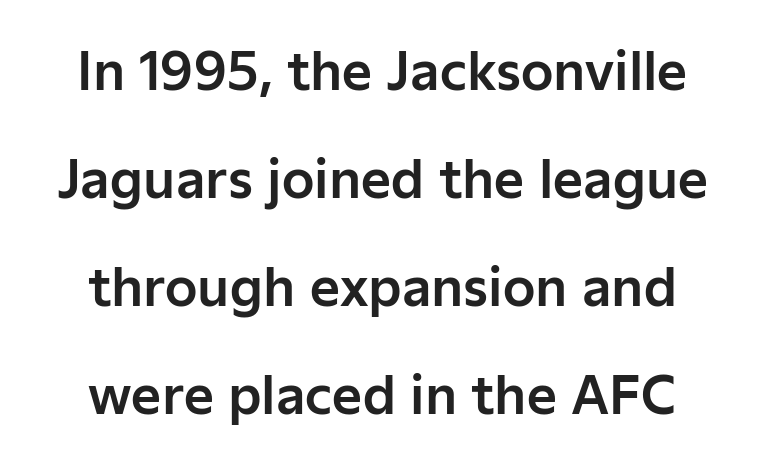
{"serif": "no", "italic": "no", "width": "normal", "stroke_contrast": "low", "x_height": "medium", "monospaced": "no", "underline": "no", "line_spacing": "loose", "line_spacing_ratio": 2.08, "letter_spacing": "normal", "letter_spacing_em": 0.0, "glyph_px": 52}
